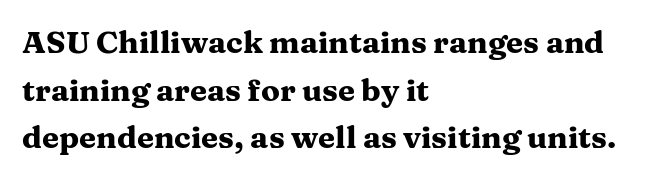
Q: Is the text bold? A: Yes.
Q: Is the text italic (slanted)? A: No, it is upright.
Q: Is the typeface a serif or a sans-serif typeface? A: Serif.
Q: Is the text underlined? A: No.
Q: How is the paragraph aligned? A: Left-aligned.
Q: Is the spacing between letters normal or unusually wide? A: Normal.
Q: Is the spacing between lines tight, normal or loose? A: Normal.
Q: Width (condensed, normal, or wide)? A: Wide.
Q: Stroke contrast? A: Medium.
Q: x-height? A: Medium.
Q: Monospaced? A: No.
